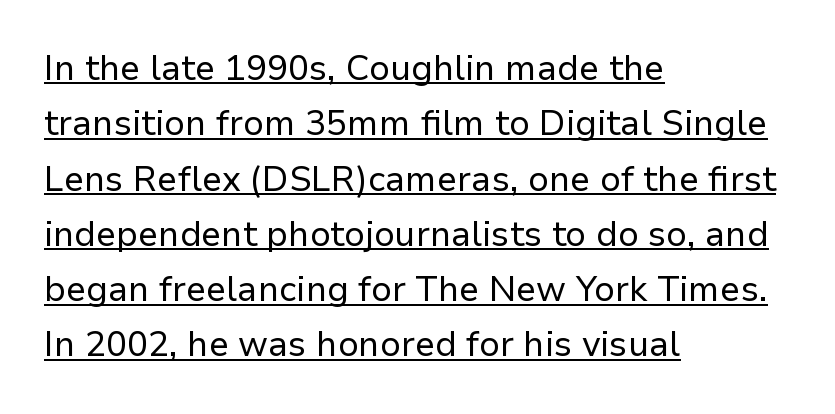
{"serif": "no", "italic": "no", "bold": "no", "weight": "regular", "width": "normal", "stroke_contrast": "low", "x_height": "medium", "monospaced": "no", "underline": "yes", "align": "left", "line_spacing": "normal", "line_spacing_ratio": 1.58, "letter_spacing": "normal", "letter_spacing_em": 0.0, "glyph_px": 35}
